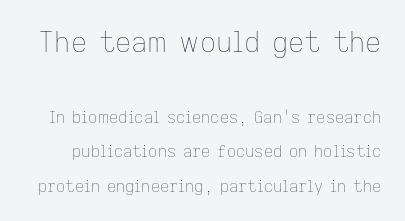
{"italic": "no", "bold": "no", "weight": "thin", "width": "normal", "stroke_contrast": "low", "x_height": "medium", "monospaced": "no", "underline": "no", "line_spacing": "loose", "line_spacing_ratio": 2.16, "letter_spacing": "normal", "letter_spacing_em": 0.0, "larger_block": "first", "size_ratio": 1.75, "glyph_px": 28}
